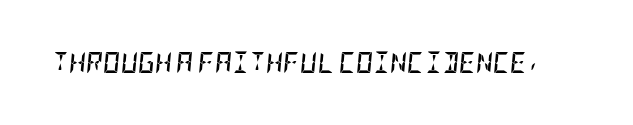
Q: Is the text bold? A: Yes.
Q: Is the text italic (slanted)? A: Yes, it leans right by about 5 degrees.
Q: Is the text underlined? A: No.
Q: Is the spacing between letters normal or unusually wide? A: Normal.
